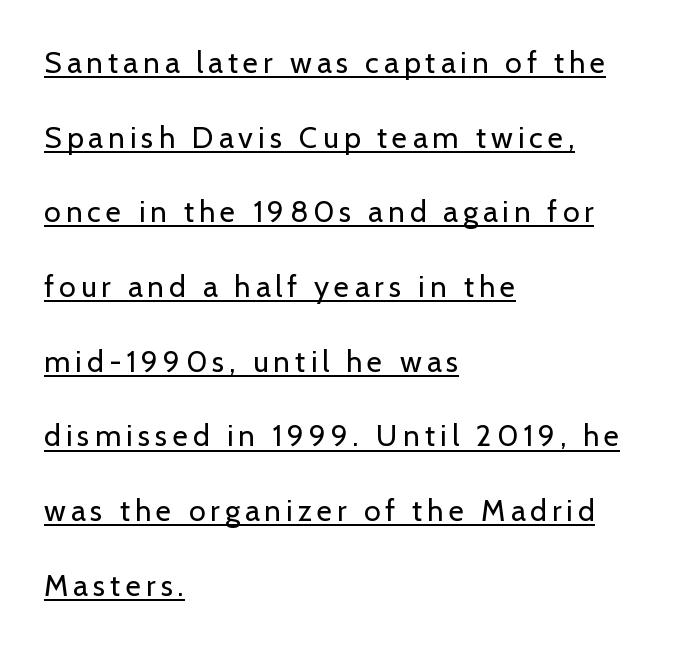
All the whitespace from short lines collects on the right. Designer's note — italics off, roman on. The block of text is sparse from top to bottom, with ample space between rows. This is not heavy type; no bold has been used. This sample uses a sans-serif face. Beneath each row of characters lies a ruled line.
